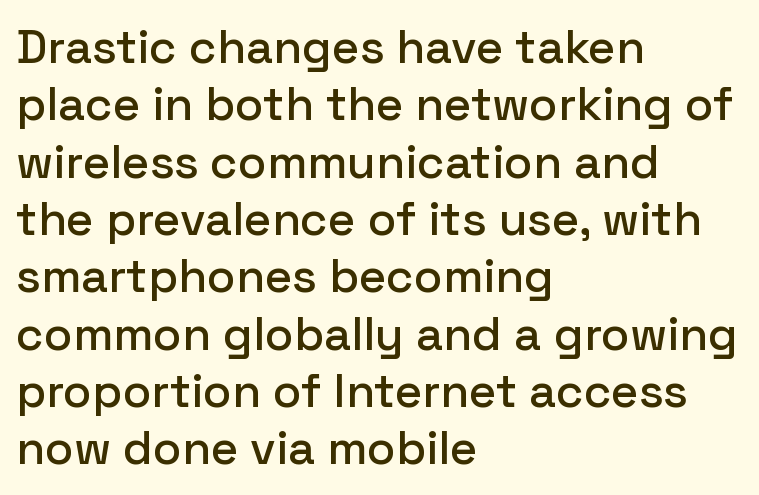
The image shows 47 px sans-serif type, upright; set left-aligned, line spacing 1.22x, normal letter spacing, not underlined; low stroke contrast and a medium x-height.
